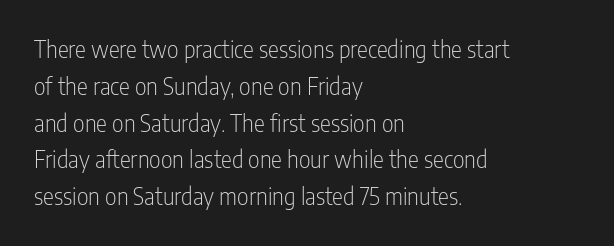
{"italic": "no", "bold": "no", "underline": "no", "align": "left", "line_spacing": "normal", "line_spacing_ratio": 1.6, "letter_spacing": "normal", "letter_spacing_em": 0.0, "glyph_px": 23}
